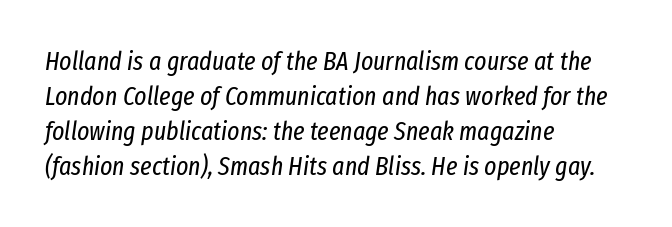
The rag falls on the right side of this text block. Anything drawn beneath the words? Only blank space. Regular leading. The rendering applies a slant to the glyphs. Is the type heavy? It reads as light-to-regular instead.
